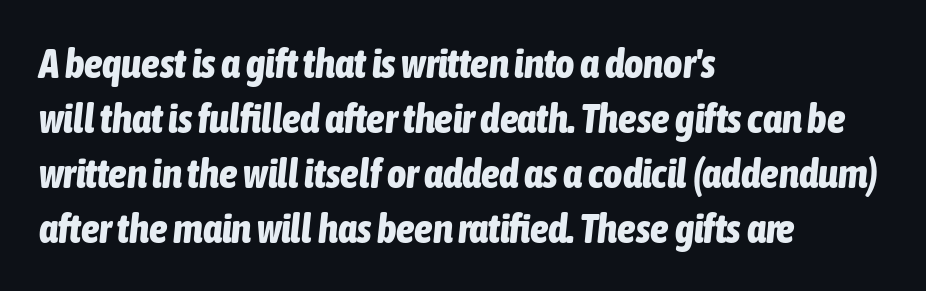
Q: Is the text bold? A: Yes.
Q: Is the text italic (slanted)? A: Yes, it leans right by about 6 degrees.
Q: Is the text underlined? A: No.
Q: How is the paragraph aligned? A: Left-aligned.
Q: Is the spacing between letters normal or unusually wide? A: Normal.
Q: Is the spacing between lines tight, normal or loose? A: Normal.
Q: Width (condensed, normal, or wide)? A: Condensed.
Q: Stroke contrast? A: Low.
Q: x-height? A: Medium.
Q: Monospaced? A: No.
